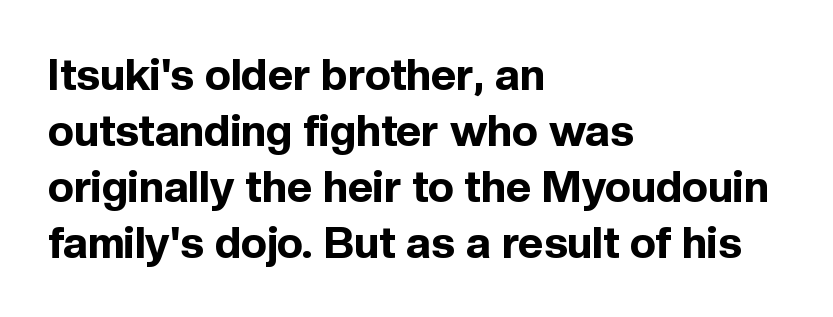
As a designer I'd log this as weight 700, bold. These lines sit exactly where default settings would place them. Is this a fixed-width face? No — the glyphs have proportional, varying widths. A classic flush-left, rag-right setting is used for this passage. Underline: absent.
